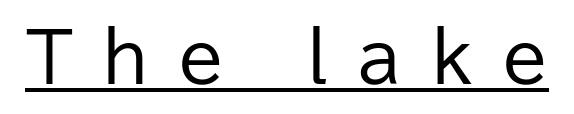
Q: Is the text bold? A: No.
Q: Is the text italic (slanted)? A: No, it is upright.
Q: Is the typeface a serif or a sans-serif typeface? A: Sans-serif.
Q: Is the text underlined? A: Yes.
Q: Is the spacing between letters normal or unusually wide? A: Unusually wide.
Q: Width (condensed, normal, or wide)? A: Normal.
Q: Stroke contrast? A: Low.
Q: x-height? A: Medium.
Q: Monospaced? A: No.
